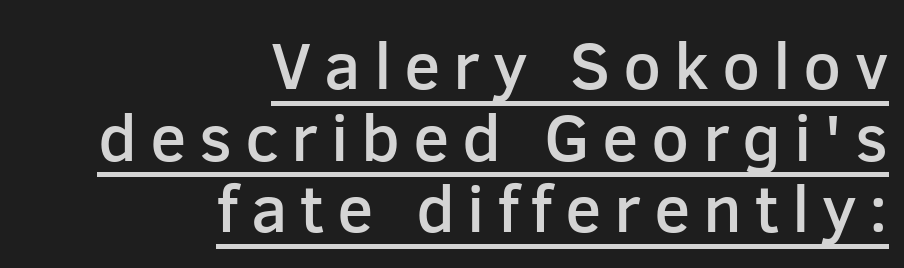
{"serif": "no", "italic": "no", "bold": "semi", "weight": "semibold", "width": "normal", "stroke_contrast": "low", "x_height": "medium", "monospaced": "no", "underline": "yes", "align": "right", "line_spacing": "tight", "line_spacing_ratio": 1.07, "glyph_px": 67}
